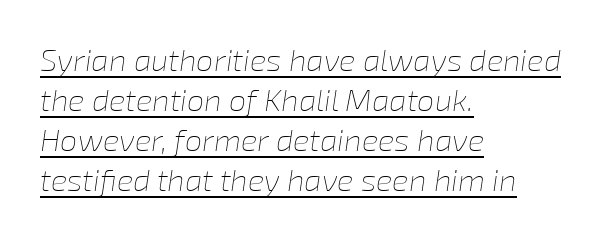
These lines sit exactly where default settings would place them. A typesetter would mark this as italic. These lines are rendered in a variable-pitch font. The rendered words wear a rule along their underside. The rag falls on the right side of this text block.
